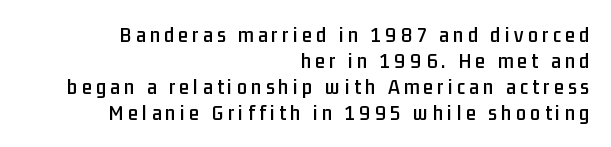
Q: Is the text italic (slanted)? A: No, it is upright.
Q: Is the text underlined? A: No.
Q: How is the paragraph aligned? A: Right-aligned.
Q: Is the spacing between letters normal or unusually wide? A: Unusually wide.
